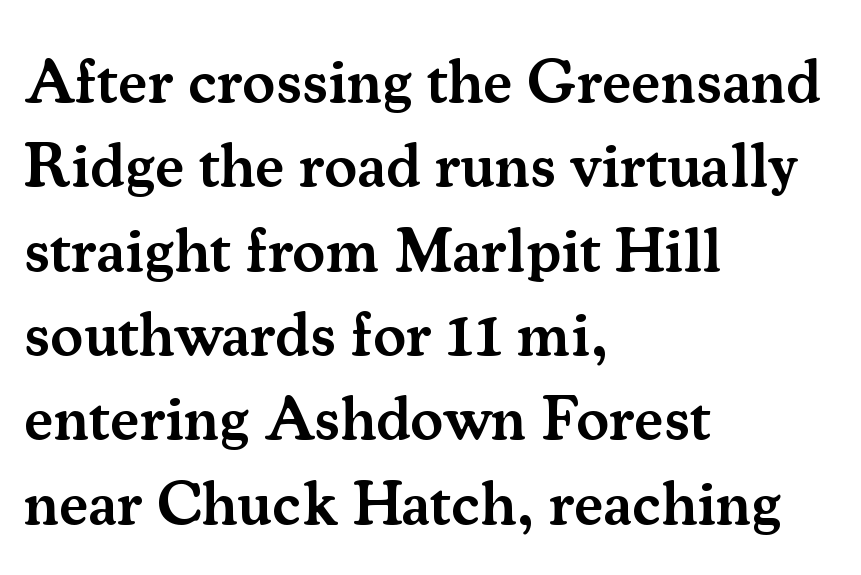
The image shows 62 px semibold serif type, upright; set left-aligned, normal line spacing (1.36x), normal letter spacing, not underlined; medium stroke contrast and a small x-height.
